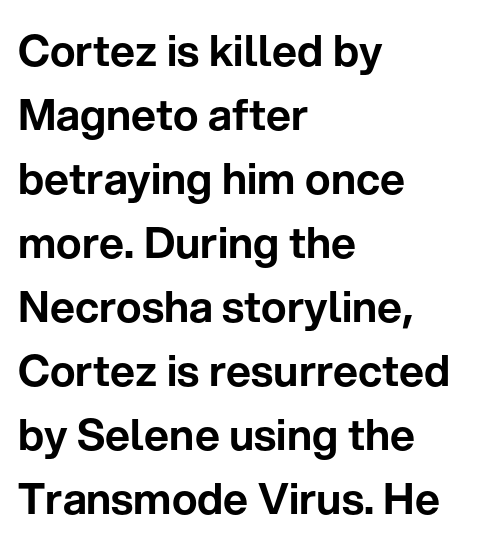
Q: Is the text italic (slanted)? A: No, it is upright.
Q: Is the typeface a serif or a sans-serif typeface? A: Sans-serif.
Q: Is the text underlined? A: No.
Q: How is the paragraph aligned? A: Left-aligned.
Q: Is the spacing between letters normal or unusually wide? A: Normal.
Q: Is the spacing between lines tight, normal or loose? A: Normal.
Q: Width (condensed, normal, or wide)? A: Normal.
Q: Stroke contrast? A: Low.
Q: x-height? A: Medium.
Q: Monospaced? A: No.
